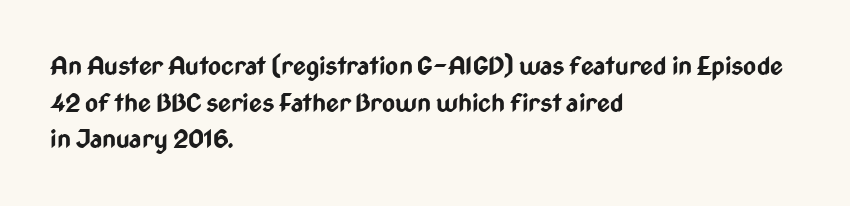
Compared with an ordinary text face, these strokes are far heavier — a full bold. Tall strokes in this sample are plumb rather than angled. Reading down the block, your eye returns to a fixed left position each line. The space directly below the letters is spotless. Leading matches the norm, producing a regular column. The type is set solid horizontally, with unmodified tracking.
